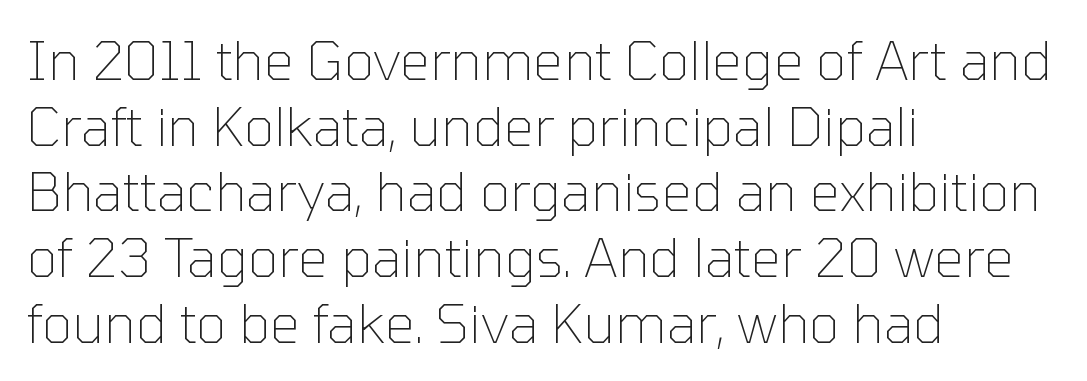
You can tell it's not italic because the verticals are truly vertical. What stands out about the letter spacing? Nothing — it is the standard amount. No heavy texture on the line: the type isn't bold. The glyphs are unaccompanied by any horizontal stroke below them. Note the varied advance widths — an 'i' is clearly narrower than an 'm'.
